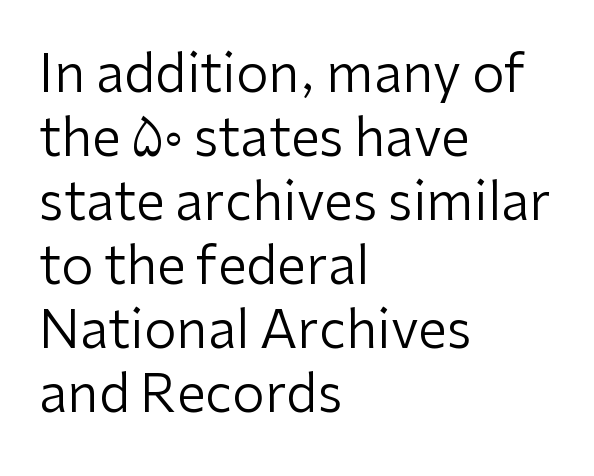
{"serif": "no", "italic": "no", "bold": "no", "weight": "regular", "width": "normal", "stroke_contrast": "low", "x_height": "medium", "monospaced": "no", "underline": "no", "align": "left", "line_spacing_ratio": 1.23, "letter_spacing": "normal", "letter_spacing_em": 0.0, "glyph_px": 52}
